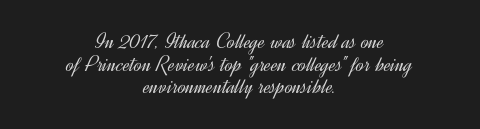
{"bold": "no", "underline": "no", "align": "center", "line_spacing": "tight", "line_spacing_ratio": 0.98, "letter_spacing": "normal", "letter_spacing_em": 0.0, "glyph_px": 23}
